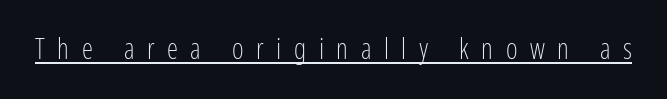
Q: Is the text bold? A: No.
Q: Is the text italic (slanted)? A: No, it is upright.
Q: Is the typeface a serif or a sans-serif typeface? A: Sans-serif.
Q: Is the text underlined? A: Yes.
Q: Is the spacing between letters normal or unusually wide? A: Unusually wide.
Q: Width (condensed, normal, or wide)? A: Condensed.
Q: Stroke contrast? A: Low.
Q: x-height? A: Medium.
Q: Monospaced? A: No.
